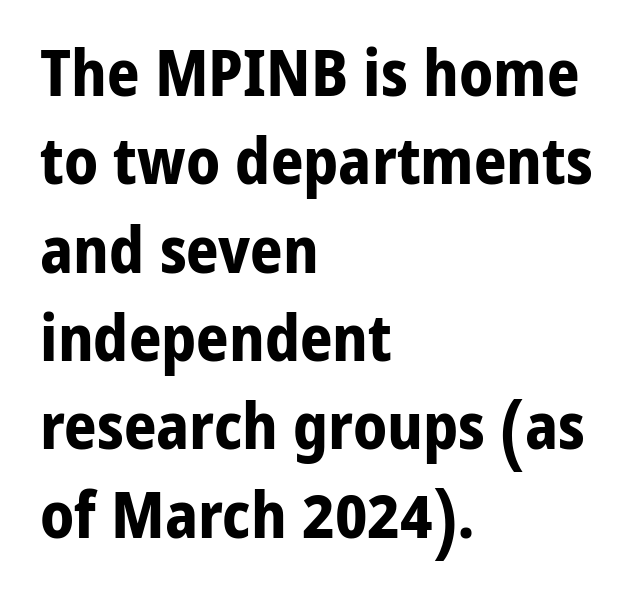
The image shows 64 px bold sans-serif type, upright; set left-aligned, normal line spacing (1.38x), normal letter spacing, not underlined; low stroke contrast and a medium x-height.
